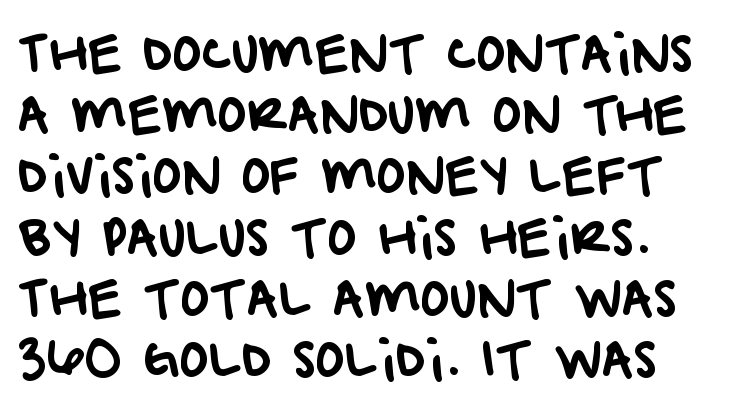
{"serif": "no", "width": "normal", "stroke_contrast": "low", "x_height": "large", "monospaced": "no", "underline": "no", "line_spacing": "normal", "line_spacing_ratio": 1.25, "letter_spacing": "normal", "letter_spacing_em": 0.0, "glyph_px": 49}
